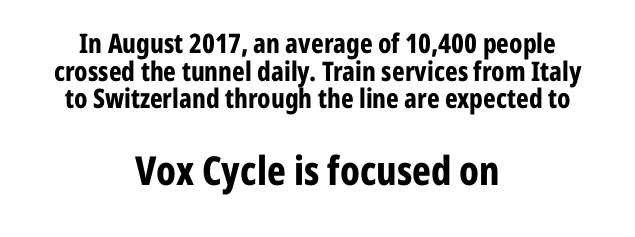
Q: Is the text bold? A: Yes.
Q: Is the text italic (slanted)? A: No, it is upright.
Q: Is the typeface a serif or a sans-serif typeface? A: Sans-serif.
Q: Is the text underlined? A: No.
Q: How is the paragraph aligned? A: Centered.
Q: Is the spacing between letters normal or unusually wide? A: Normal.
Q: Is the spacing between lines tight, normal or loose? A: Tight.
Q: Which block of text is set in a larger size, the first (top) or the second (bottom)? A: The second (bottom) one.
Q: Width (condensed, normal, or wide)? A: Condensed.
Q: Stroke contrast? A: Low.
Q: x-height? A: Medium.
Q: Monospaced? A: No.
